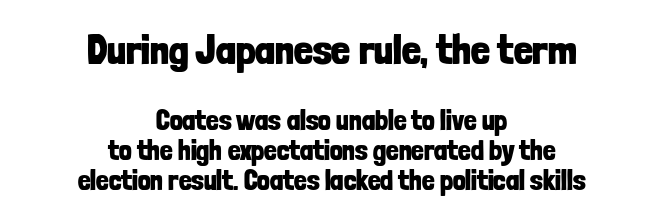
Q: Is the text bold? A: Yes.
Q: Is the text italic (slanted)? A: No, it is upright.
Q: Is the typeface a serif or a sans-serif typeface? A: Sans-serif.
Q: Is the text underlined? A: No.
Q: How is the paragraph aligned? A: Centered.
Q: Is the spacing between letters normal or unusually wide? A: Normal.
Q: Is the spacing between lines tight, normal or loose? A: Tight.
Q: Which block of text is set in a larger size, the first (top) or the second (bottom)? A: The first (top) one.
Q: Width (condensed, normal, or wide)? A: Condensed.
Q: Stroke contrast? A: Low.
Q: x-height? A: Medium.
Q: Monospaced? A: No.
